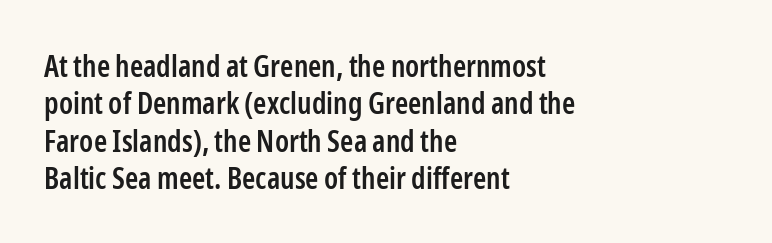
Q: Is the text bold? A: Semi-bold.
Q: Is the text italic (slanted)? A: No, it is upright.
Q: Is the typeface a serif or a sans-serif typeface? A: Sans-serif.
Q: Is the text underlined? A: No.
Q: How is the paragraph aligned? A: Left-aligned.
Q: Is the spacing between letters normal or unusually wide? A: Normal.
Q: Is the spacing between lines tight, normal or loose? A: Normal.
Q: Width (condensed, normal, or wide)? A: Condensed.
Q: Stroke contrast? A: Low.
Q: x-height? A: Medium.
Q: Monospaced? A: No.
